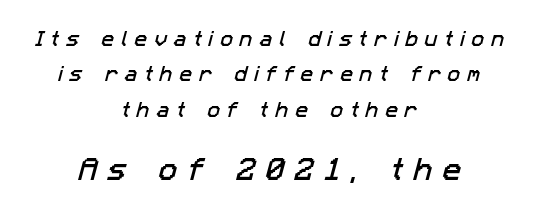
The image shows 25 px text type; set centered, loose line spacing (2.08x), unusually wide letter spacing (+0.41 em), not underlined; the second (bottom) block is 1.47x larger.
